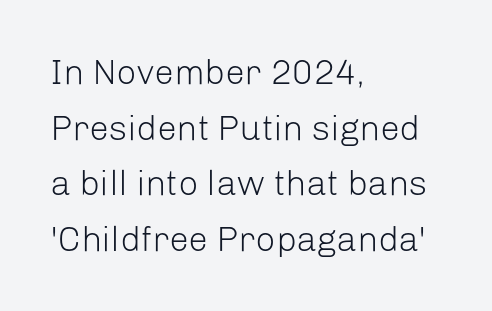
Q: Is the text bold? A: No.
Q: Is the text italic (slanted)? A: No, it is upright.
Q: Is the typeface a serif or a sans-serif typeface? A: Sans-serif.
Q: Is the text underlined? A: No.
Q: How is the paragraph aligned? A: Left-aligned.
Q: Is the spacing between letters normal or unusually wide? A: Normal.
Q: Is the spacing between lines tight, normal or loose? A: Normal.
Q: Width (condensed, normal, or wide)? A: Normal.
Q: Stroke contrast? A: Low.
Q: x-height? A: Medium.
Q: Monospaced? A: No.
